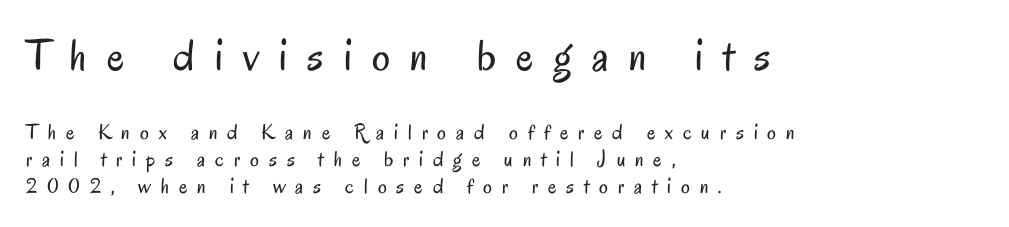
The designer went with a sans here, leaving each stem footless. Horizontal alignment here is leftward, the default for most running prose. Italic? Not at all — the glyphs are vertical. Type size steps down from the first block to the second. You could not count columns in this text — the font is proportionally spaced. This is not heavy type; no bold has been used.
